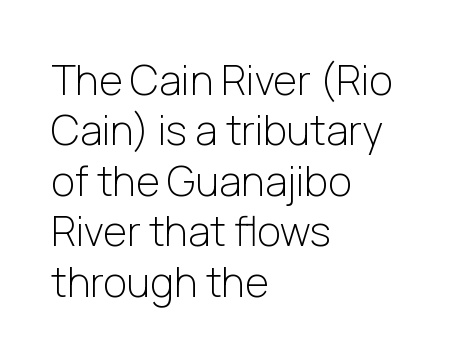
Q: Is the text bold? A: No.
Q: Is the text italic (slanted)? A: No, it is upright.
Q: Is the typeface a serif or a sans-serif typeface? A: Sans-serif.
Q: Is the text underlined? A: No.
Q: How is the paragraph aligned? A: Left-aligned.
Q: Is the spacing between letters normal or unusually wide? A: Normal.
Q: Width (condensed, normal, or wide)? A: Normal.
Q: Stroke contrast? A: Low.
Q: x-height? A: Medium.
Q: Monospaced? A: No.
